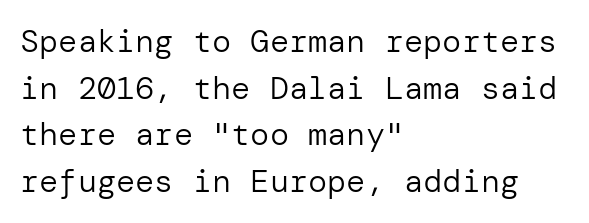
The image shows 32 px regular-weight sans-serif type, upright; set left-aligned, normal line spacing (1.46x), normal letter spacing, not underlined; low stroke contrast and a medium x-height.
